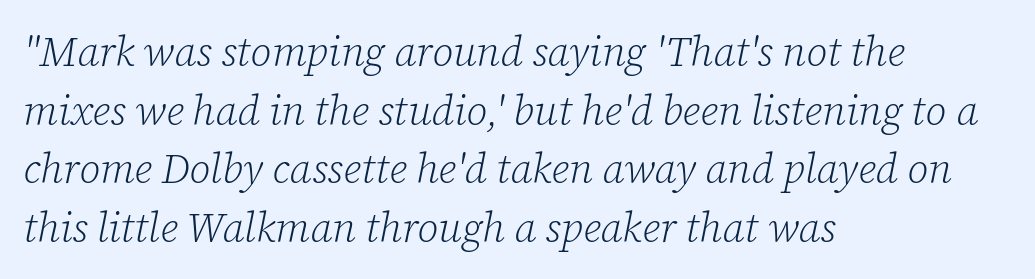
Rows of type keep a routine distance in the vertical direction. The words here are not underlined. The letters advance in unequal steps, a hallmark of proportional type. A typesetter would mark this as italic. Stroke terminals: seriffed.
